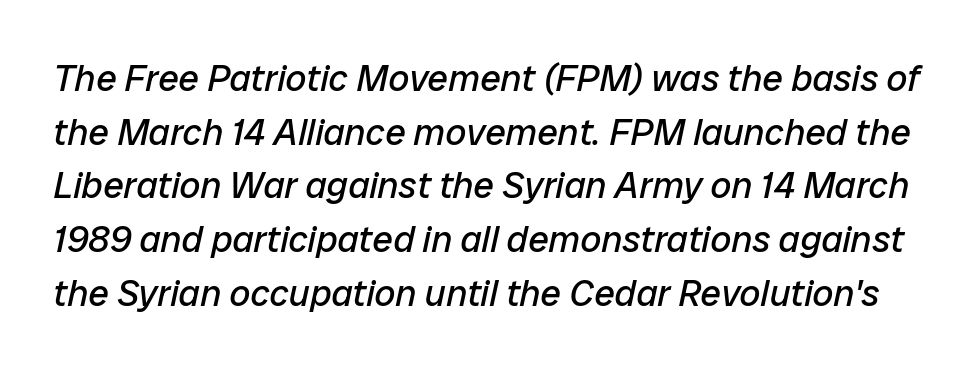
Is this a fixed-width face? No — the glyphs have proportional, varying widths. The specimen reads as italic at a glance. Letters rest on an invisible, unmarked baseline. Normally led — the rows are evenly, conventionally spaced.
